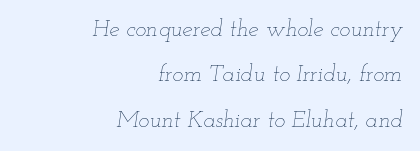
The image shows 23 px text type, italic (leaning right); set right-aligned, loose line spacing (1.97x), normal letter spacing, not underlined.
